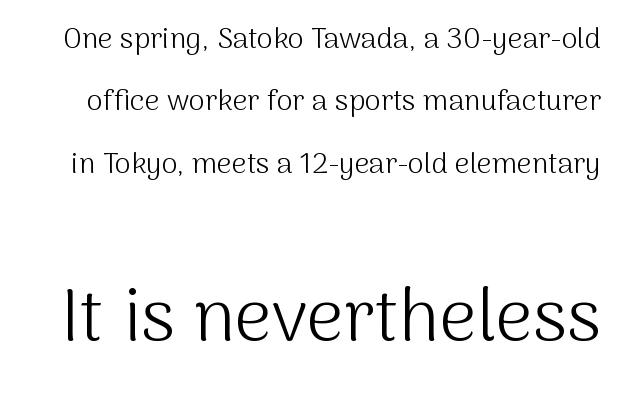
{"serif": "no", "italic": "no", "bold": "no", "weight": "light", "width": "normal", "stroke_contrast": "medium", "x_height": "medium", "monospaced": "no", "underline": "no", "line_spacing": "loose", "line_spacing_ratio": 2.15, "letter_spacing": "normal", "letter_spacing_em": 0.0, "larger_block": "second", "size_ratio": 2.52, "glyph_px": 73}
